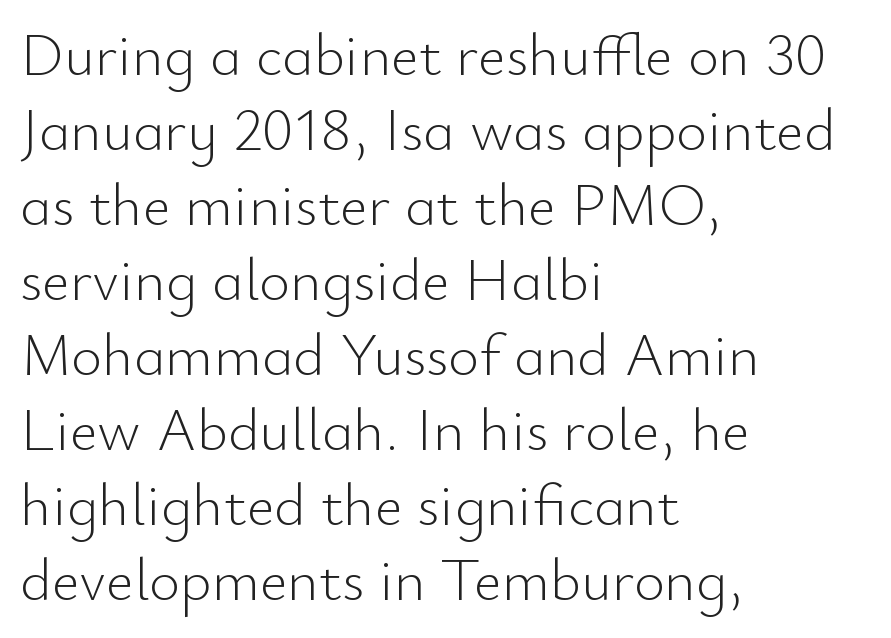
The image shows 60 px light sans-serif type, upright; set left-aligned, normal line spacing (1.25x), normal letter spacing, not underlined; low stroke contrast and a small x-height.
